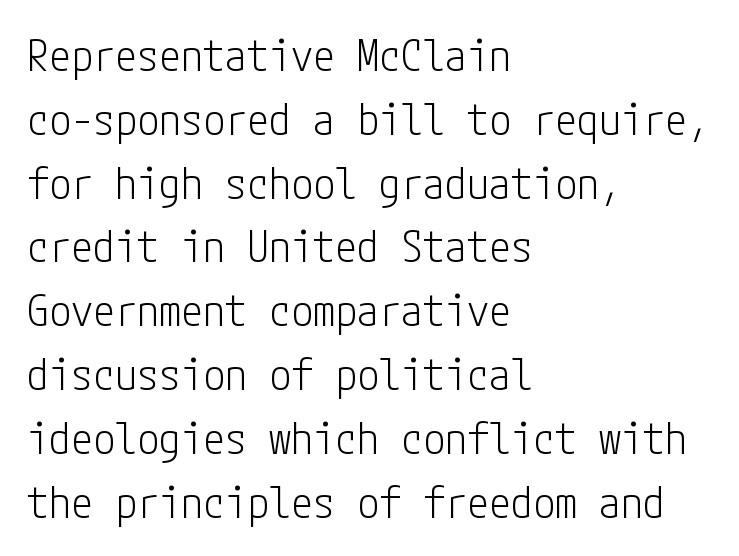
The image shows 44 px light, condensed sans-serif type, upright; set left-aligned, normal line spacing (1.45x), normal letter spacing, not underlined; low stroke contrast and a medium x-height.
